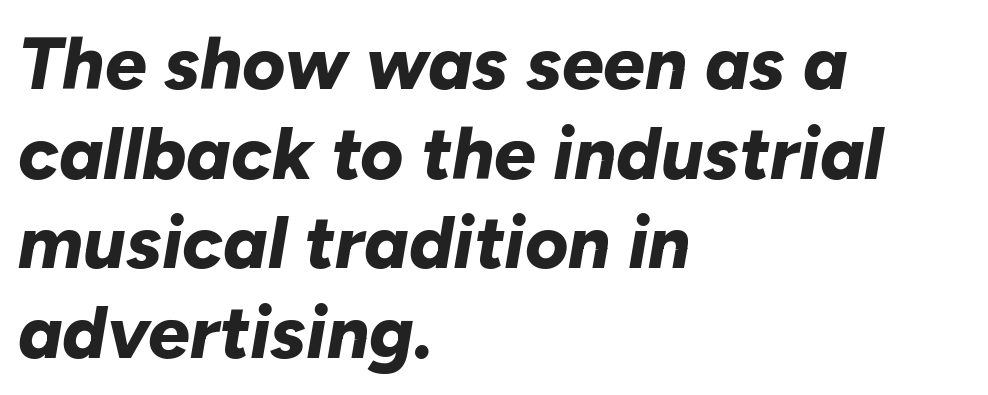
Do the characters align in a grid? No, the font is proportional. Typesetter's note: full bold, strokes at maximum text heaviness. Alignment: flush left. Words float on clear page, feet unadorned.
